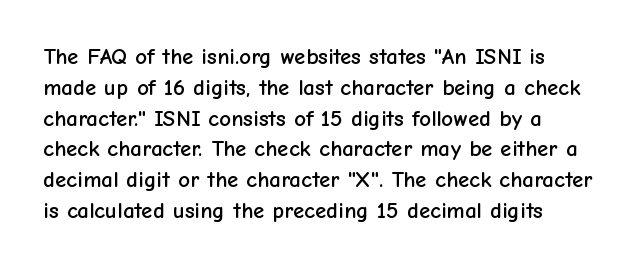
The image shows 23 px text type, upright; set normal line spacing (1.34x), normal letter spacing, not underlined.
